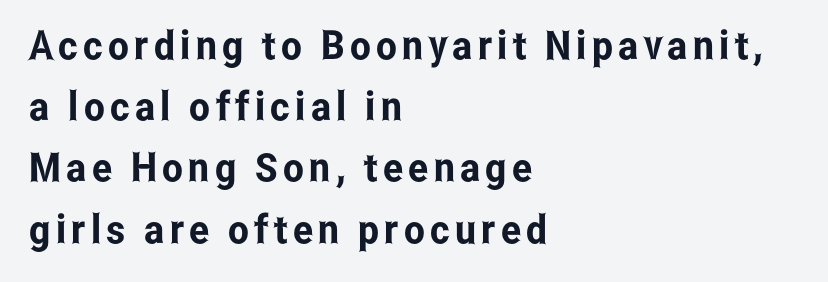
The image shows 40 px condensed sans-serif type, upright; set left-aligned, normal line spacing (1.53x), not underlined; low stroke contrast and a medium x-height.
